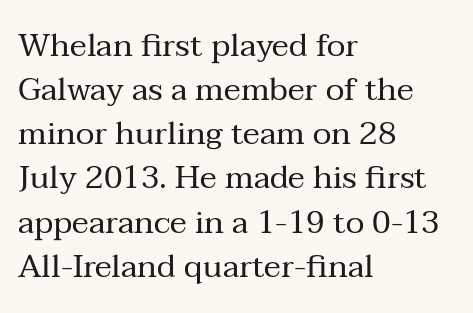
The image shows 32 px regular-weight serif type, upright; set left-aligned, normal line spacing (1.38x), normal letter spacing, not underlined; medium stroke contrast and a medium x-height.
